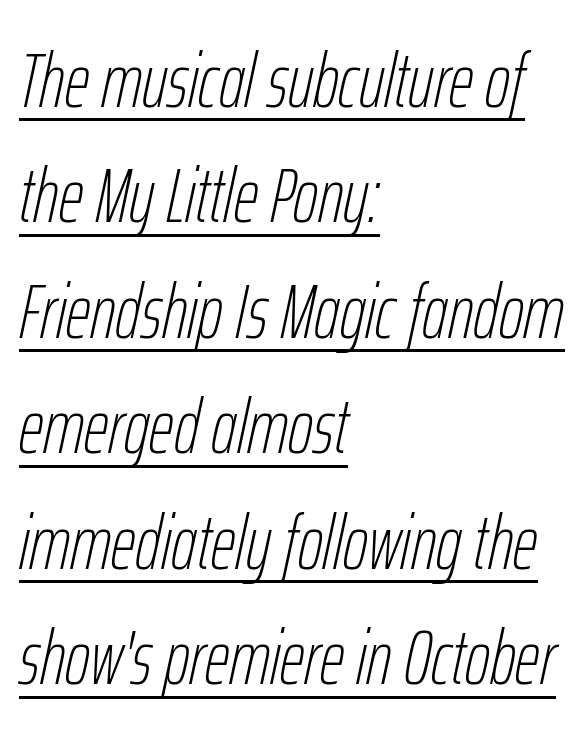
The lines sit at an ordinary, default distance from one another. Tracking value appears to be zero — textbook default spacing. A continuous stroke trails under the words, as in a hyperlink. Compared with a centered layout, this one pins lines to the left instead. Note the varied advance widths — an 'i' is clearly narrower than an 'm'. Is the type slanted? Yes — the strokes lean at a clear angle.
